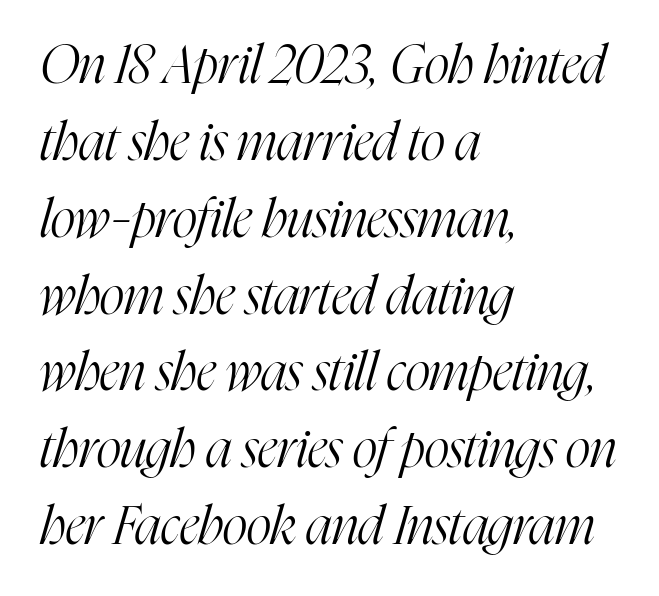
{"serif": "yes", "italic": "yes", "lean": "right", "slant_degrees": 16, "bold": "no", "weight": "light", "width": "condensed", "stroke_contrast": "high", "x_height": "medium", "monospaced": "no", "underline": "no", "align": "left", "line_spacing": "normal", "line_spacing_ratio": 1.45, "letter_spacing": "normal", "letter_spacing_em": 0.0, "glyph_px": 53}
